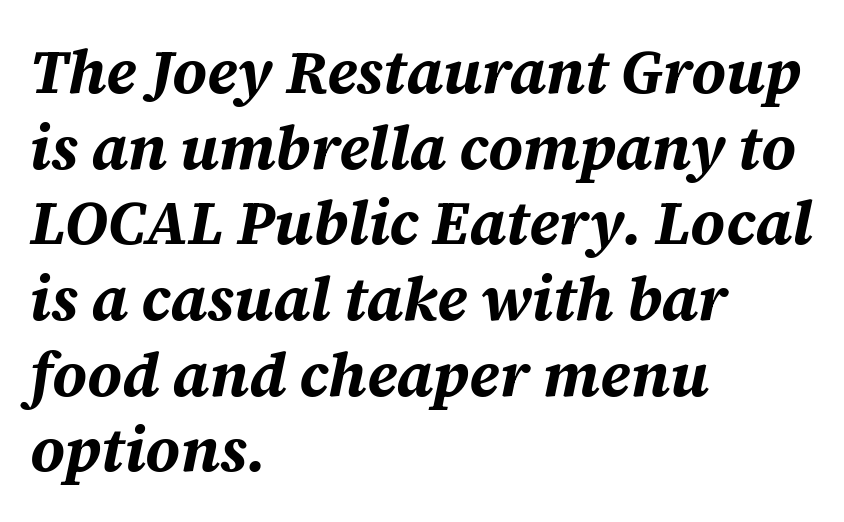
{"italic": "yes", "lean": "right", "slant_degrees": 12, "bold": "yes", "weight": "bold", "width": "normal", "stroke_contrast": "medium", "x_height": "large", "monospaced": "no", "underline": "no", "align": "left", "line_spacing_ratio": 1.24, "letter_spacing": "normal", "letter_spacing_em": 0.0, "glyph_px": 61}
